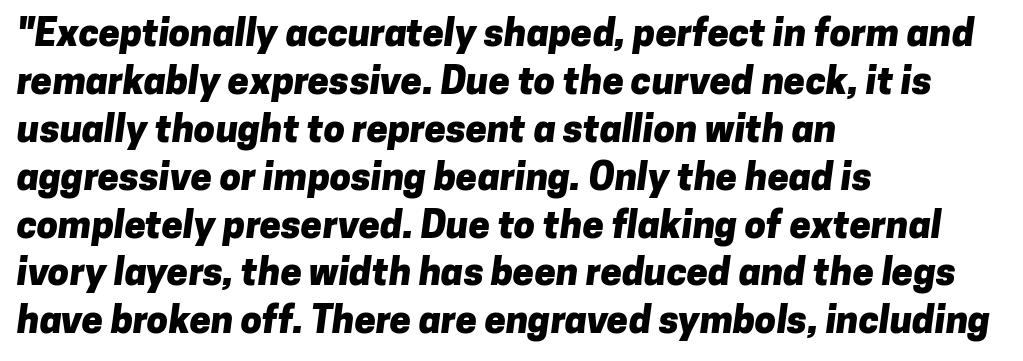
The image shows 38 px heavy sans-serif type; set left-aligned, normal line spacing (1.26x), normal letter spacing, not underlined; low stroke contrast and a medium x-height.
